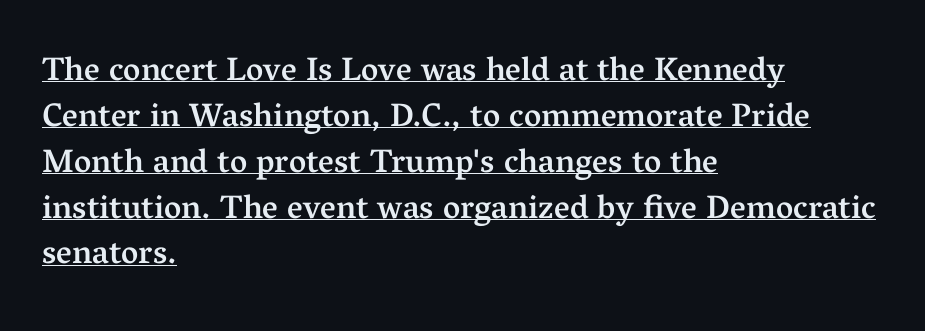
The image shows 33 px semibold serif type, upright; set left-aligned, normal line spacing (1.39x), normal letter spacing, underlined; medium stroke contrast and a medium x-height.
